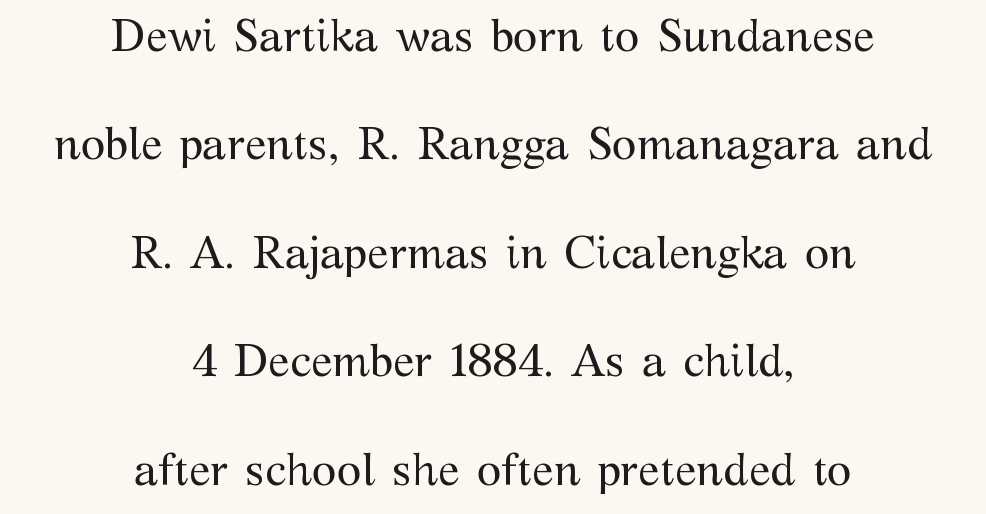
Q: Is the text bold? A: No.
Q: Is the text italic (slanted)? A: No, it is upright.
Q: Is the typeface a serif or a sans-serif typeface? A: Serif.
Q: Is the text underlined? A: No.
Q: How is the paragraph aligned? A: Centered.
Q: Is the spacing between letters normal or unusually wide? A: Normal.
Q: Is the spacing between lines tight, normal or loose? A: Loose.
Q: Width (condensed, normal, or wide)? A: Normal.
Q: Stroke contrast? A: Medium.
Q: x-height? A: Medium.
Q: Monospaced? A: No.
